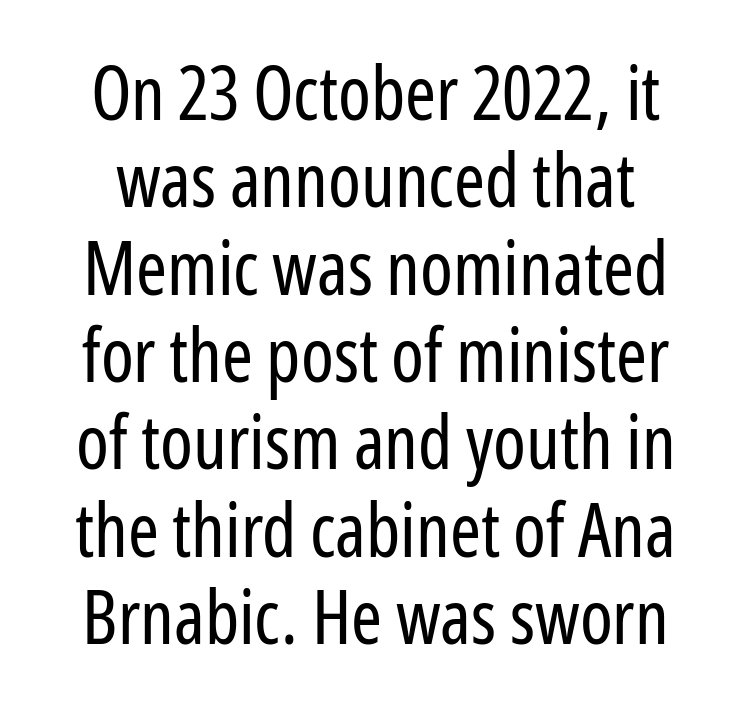
{"serif": "no", "italic": "no", "bold": "no", "weight": "regular", "width": "condensed", "stroke_contrast": "low", "x_height": "medium", "monospaced": "no", "underline": "no", "line_spacing_ratio": 1.18, "letter_spacing": "normal", "letter_spacing_em": 0.0, "glyph_px": 74}
